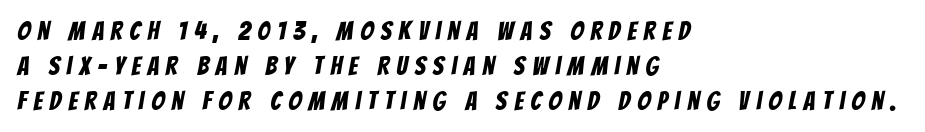
The image shows 26 px text type; set left-aligned, normal line spacing (1.34x), unusually wide letter spacing (+0.28 em), not underlined.
